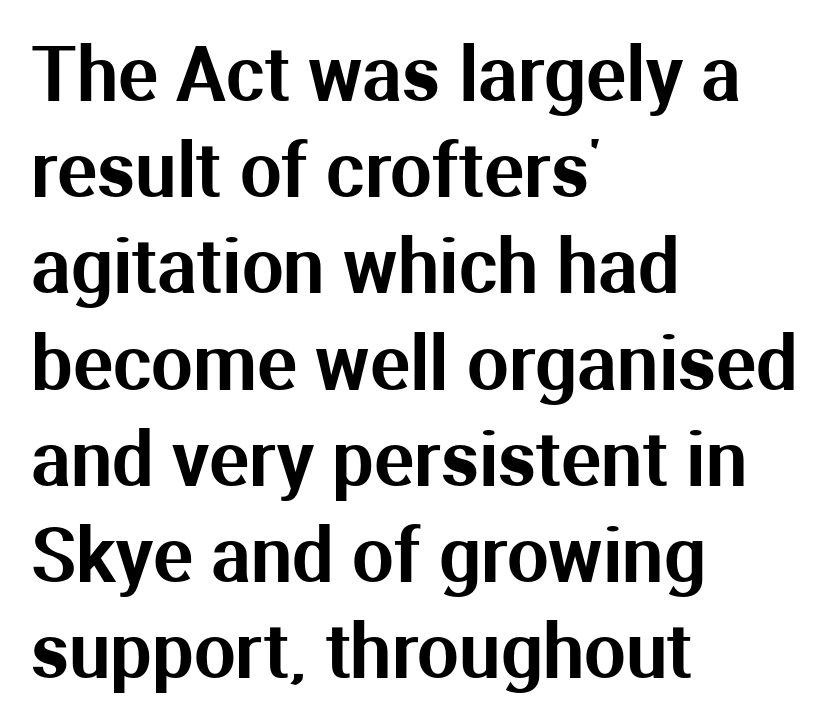
{"serif": "no", "italic": "no", "width": "normal", "stroke_contrast": "medium", "x_height": "medium", "monospaced": "no", "underline": "no", "align": "left", "line_spacing": "normal", "line_spacing_ratio": 1.3, "letter_spacing": "normal", "letter_spacing_em": 0.0, "glyph_px": 74}
